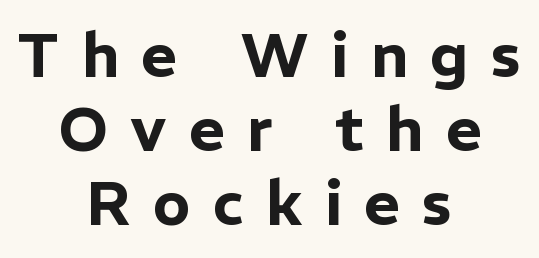
{"serif": "no", "italic": "no", "width": "normal", "stroke_contrast": "low", "x_height": "medium", "monospaced": "no", "underline": "no", "align": "center", "line_spacing_ratio": 1.19, "letter_spacing": "wide", "letter_spacing_em": 0.36, "glyph_px": 62}
